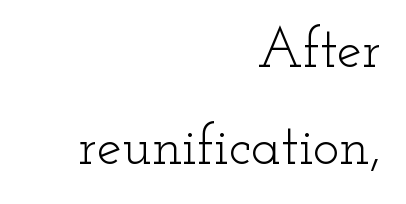
This is the regular roman posture of the typeface. The rag falls on the left side of this text block. Honestly, the letter spacing is just normal — you wouldn't notice it. The string is rendered with underlining switched off. Here the designer chose a conventional face with non-uniform glyph widths. Think standard paragraph weight, or any step lighter than that.
